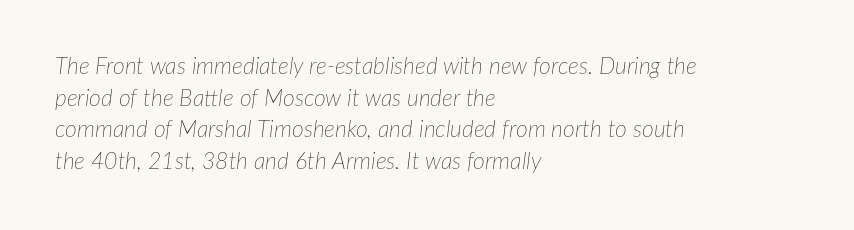
The image shows 23 px text type, italic (leaning right); set left-aligned, normal line spacing (1.38x), normal letter spacing, not underlined.
